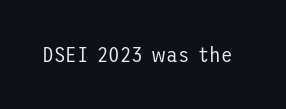
{"italic": "no", "bold": "no", "underline": "no", "letter_spacing": "normal", "letter_spacing_em": 0.0, "glyph_px": 21}
